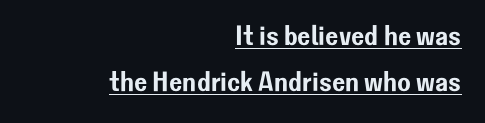
Q: Is the text italic (slanted)? A: No, it is upright.
Q: Is the typeface a serif or a sans-serif typeface? A: Sans-serif.
Q: Is the text underlined? A: Yes.
Q: How is the paragraph aligned? A: Right-aligned.
Q: Is the spacing between letters normal or unusually wide? A: Normal.
Q: Is the spacing between lines tight, normal or loose? A: Normal.
Q: Width (condensed, normal, or wide)? A: Normal.
Q: Stroke contrast? A: Low.
Q: x-height? A: Medium.
Q: Monospaced? A: No.
